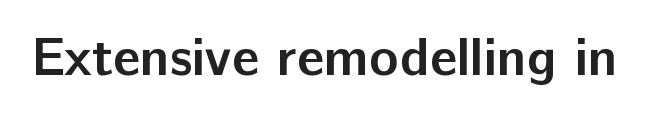
Q: Is the text bold? A: Yes.
Q: Is the text italic (slanted)? A: No, it is upright.
Q: Is the typeface a serif or a sans-serif typeface? A: Sans-serif.
Q: Is the text underlined? A: No.
Q: Is the spacing between letters normal or unusually wide? A: Normal.
Q: Width (condensed, normal, or wide)? A: Normal.
Q: Stroke contrast? A: Low.
Q: x-height? A: Medium.
Q: Monospaced? A: No.
